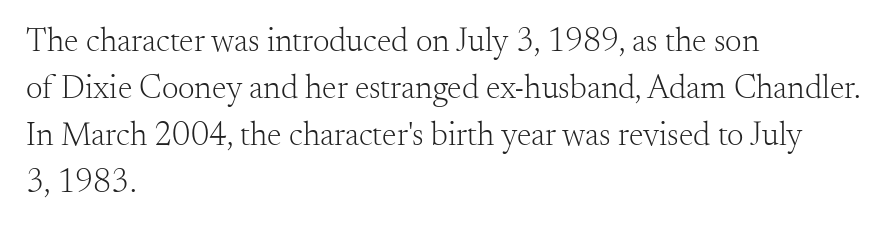
The image shows 33 px light serif type, upright; set left-aligned, normal line spacing (1.42x), normal letter spacing, not underlined; medium stroke contrast and a small x-height.
